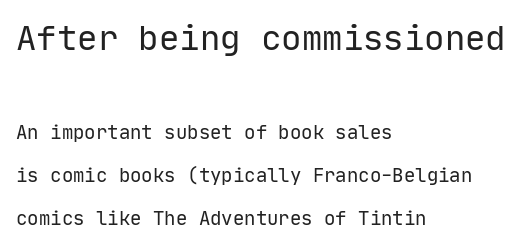
When letters stand straight like this, we call the style roman or upright. A great deal of white space separates one row of letters from the next. No word sits above an underline. Weight class: somewhere from thin through regular.
